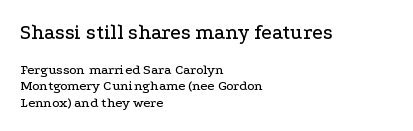
Words float on clear page, feet unadorned. Tracking here is standard; glyphs follow each other at the usual distance. The font's upright variant was chosen for this text. The text block is weighted toward the left margin, trailing off unevenly rightward. The rendering shrinks the type as you move from the upper chunk to the lower.
